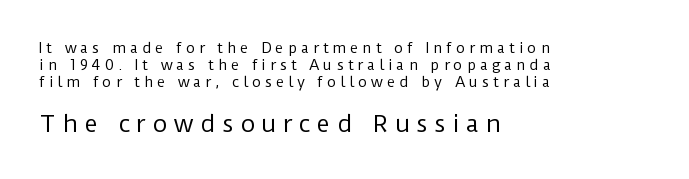
Q: Is the text bold? A: No.
Q: Is the text italic (slanted)? A: No, it is upright.
Q: Is the text underlined? A: No.
Q: How is the paragraph aligned? A: Left-aligned.
Q: Is the spacing between letters normal or unusually wide? A: Unusually wide.
Q: Which block of text is set in a larger size, the first (top) or the second (bottom)? A: The second (bottom) one.
